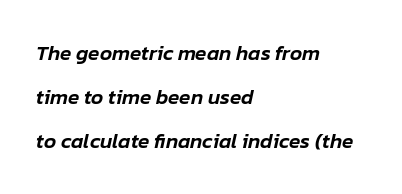
Is the type slanted? Yes — the strokes lean at a clear angle. Honestly, the letter spacing is just normal — you wouldn't notice it. The block of text is sparse from top to bottom, with ample space between rows. This rendering features lettering with no underline. Where is the straight margin? On the left.
